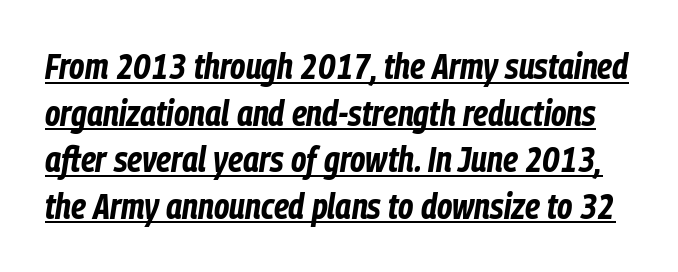
The image shows 35 px bold, condensed type, italic (leaning right); set normal line spacing (1.33x), normal letter spacing, underlined; low stroke contrast and a medium x-height.
